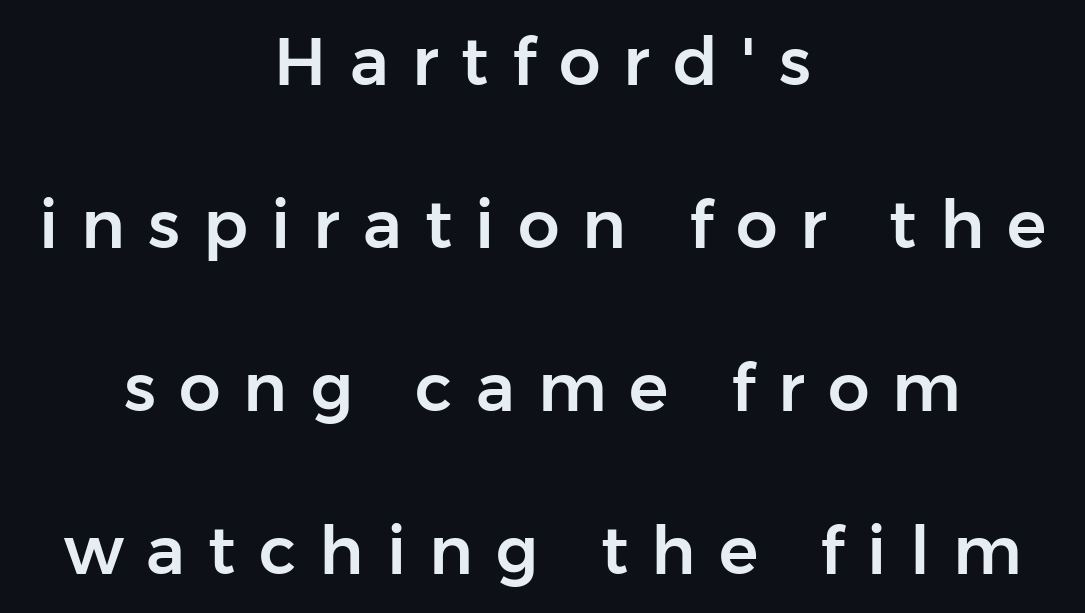
Observe the absence of serifs on each vertical stroke in this sample. The letters stand upright; this is a roman face. Successive baselines arrive slowly, with a big drop between each. The space directly below the letters is spotless. Leftover space on each line is divided equally before and after the words.
